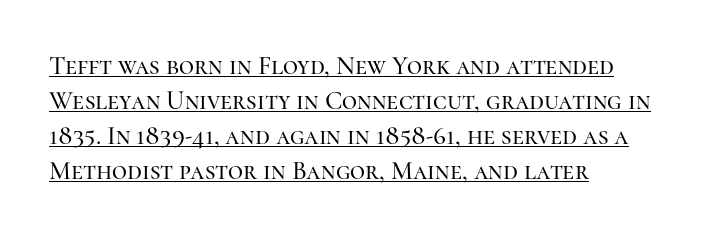
Q: Is the text italic (slanted)? A: No, it is upright.
Q: Is the text underlined? A: Yes.
Q: How is the paragraph aligned? A: Left-aligned.
Q: Is the spacing between letters normal or unusually wide? A: Normal.
Q: Is the spacing between lines tight, normal or loose? A: Normal.
